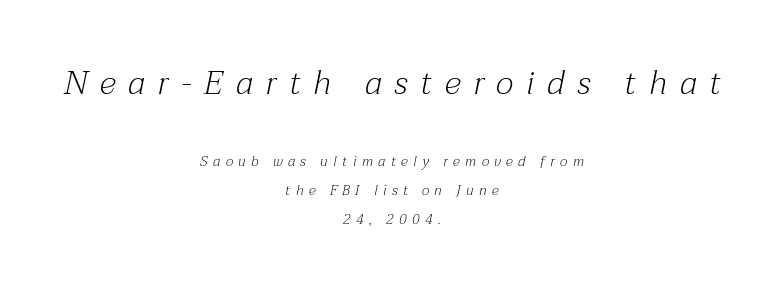
The image shows 33 px light serif type, italic (leaning right); set centered, loose line spacing (2.06x), unusually wide letter spacing (+0.39 em), not underlined; the first (top) block is 2.36x larger; medium stroke contrast and a medium x-height.
